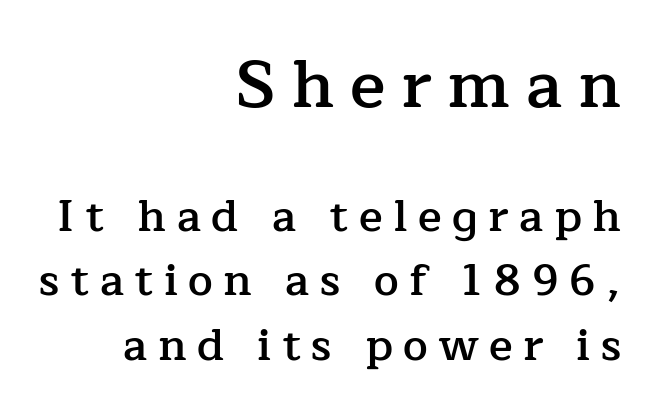
The image shows 66 px semibold serif type, upright; set right-aligned, normal line spacing (1.46x), unusually wide letter spacing (+0.24 em), not underlined; the first (top) block is 1.5x larger; low stroke contrast and a medium x-height.
